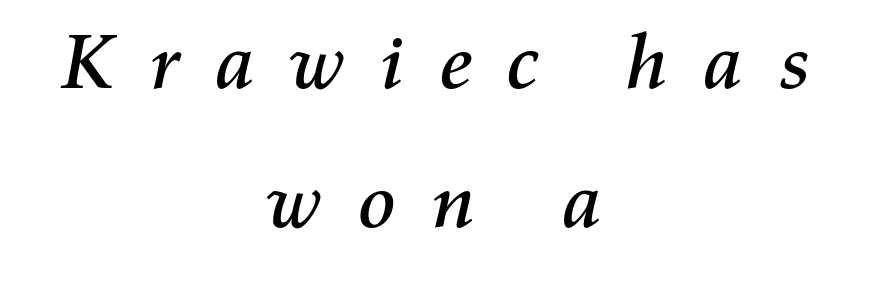
The passage shown is typed in a proportional face where columns would drift. The space beneath each line is pristine and unruled. The face used here has a pronounced slope to its letters. Neither beginnings nor endings align; midpoints do. The face used here is rendered with a markedly widened letterfit.
